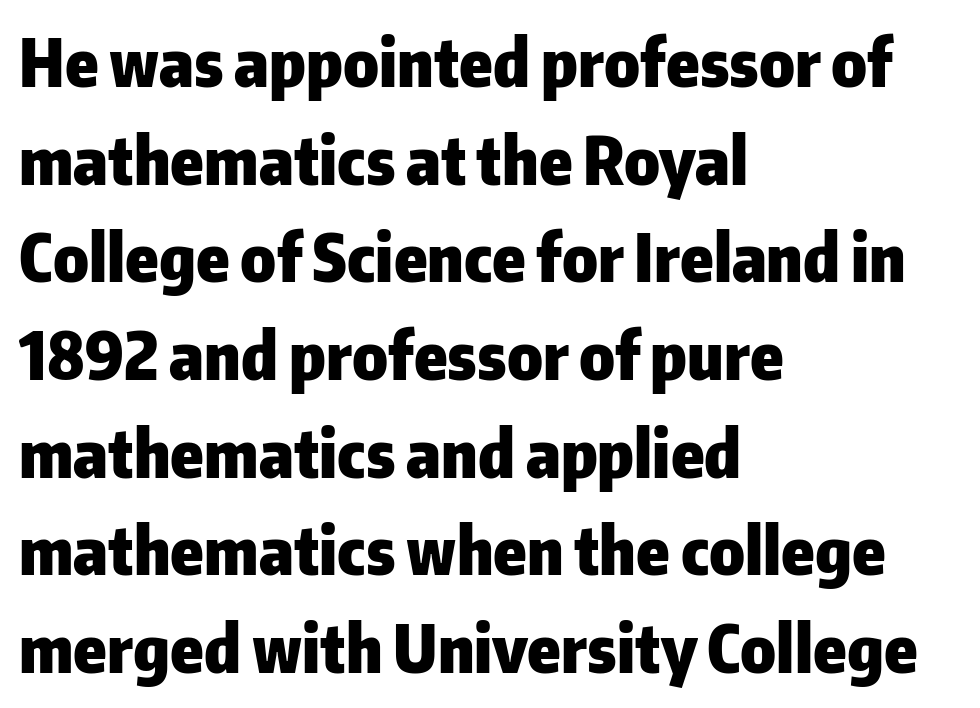
{"serif": "no", "italic": "no", "bold": "yes", "weight": "heavy", "width": "normal", "stroke_contrast": "low", "x_height": "medium", "monospaced": "no", "underline": "no", "align": "left", "line_spacing": "normal", "line_spacing_ratio": 1.48, "letter_spacing": "normal", "letter_spacing_em": 0.0, "glyph_px": 66}
